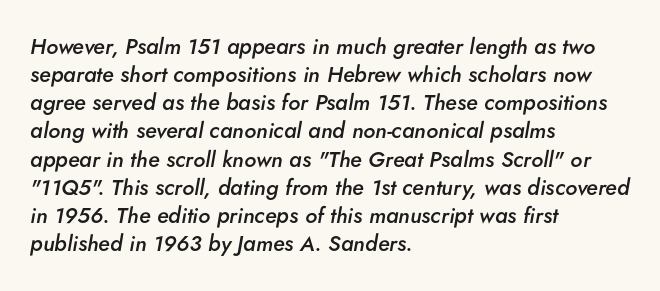
This is the in-between weight designers call semibold or demi. Is the type slanted? Yes — the strokes lean at a clear angle. The rendering keeps characters at their native spacing. Each new line begins a customary step beneath the previous one. A classic flush-left, rag-right setting is used for this passage.
